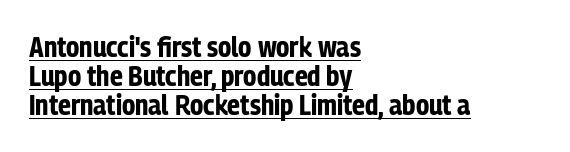
{"serif": "no", "italic": "no", "bold": "yes", "weight": "bold", "width": "condensed", "stroke_contrast": "low", "x_height": "medium", "monospaced": "no", "underline": "yes", "align": "left", "line_spacing": "tight", "line_spacing_ratio": 1.04, "letter_spacing": "normal", "letter_spacing_em": 0.0, "glyph_px": 28}
